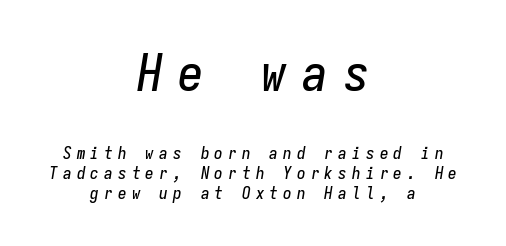
Monospaced: the letters line up in strict vertical columns. Slanted lettering throughout. Someone cranked the tracking dial way up on this one. The zone under the glyphs is completely vacant. In this sample the first text group is rendered at the bigger scale.
